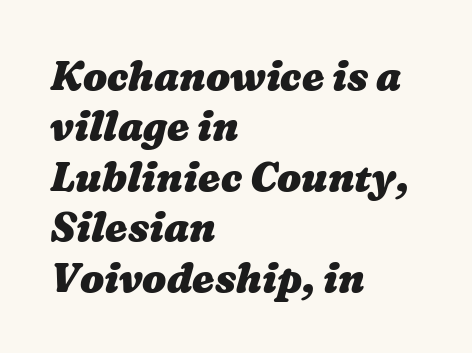
{"bold": "yes", "weight": "heavy", "width": "wide", "stroke_contrast": "medium", "x_height": "medium", "monospaced": "no", "underline": "no", "align": "left", "line_spacing": "normal", "line_spacing_ratio": 1.26, "letter_spacing": "normal", "letter_spacing_em": 0.0, "glyph_px": 40}
